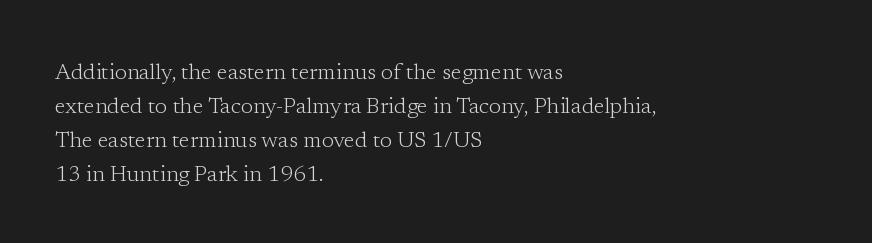
{"italic": "no", "bold": "no", "underline": "no", "align": "left", "line_spacing": "normal", "line_spacing_ratio": 1.55, "letter_spacing": "normal", "letter_spacing_em": 0.0, "glyph_px": 22}
